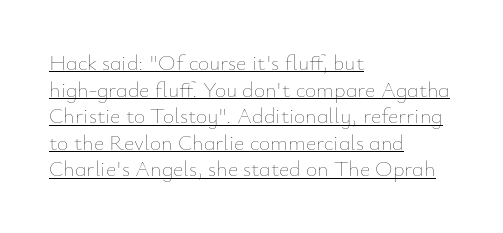
Posture: vertical. Leftover space on each line is placed entirely after the last word. In terms of letterspacing, this is plain default setting. Beneath each row of characters lies a ruled line.
